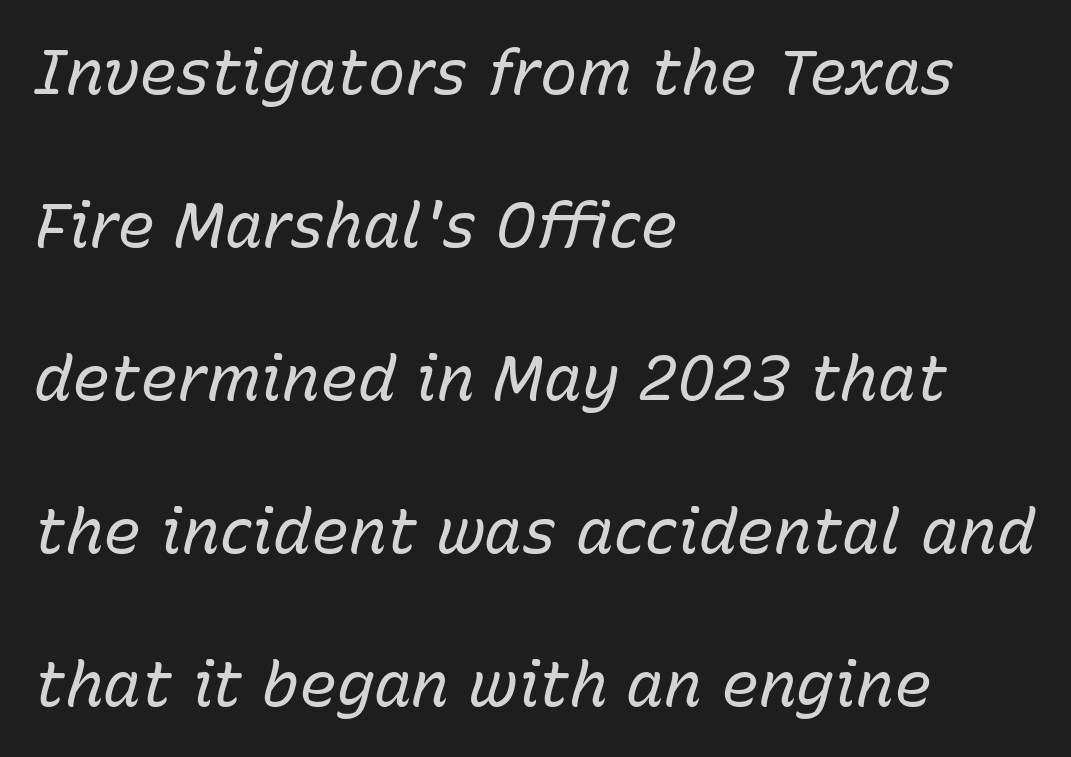
{"italic": "yes", "lean": "right", "slant_degrees": 15, "bold": "no", "weight": "regular", "width": "normal", "stroke_contrast": "low", "x_height": "medium", "monospaced": "no", "underline": "no", "align": "left", "line_spacing": "loose", "line_spacing_ratio": 2.43, "letter_spacing": "normal", "letter_spacing_em": 0.0, "glyph_px": 63}
